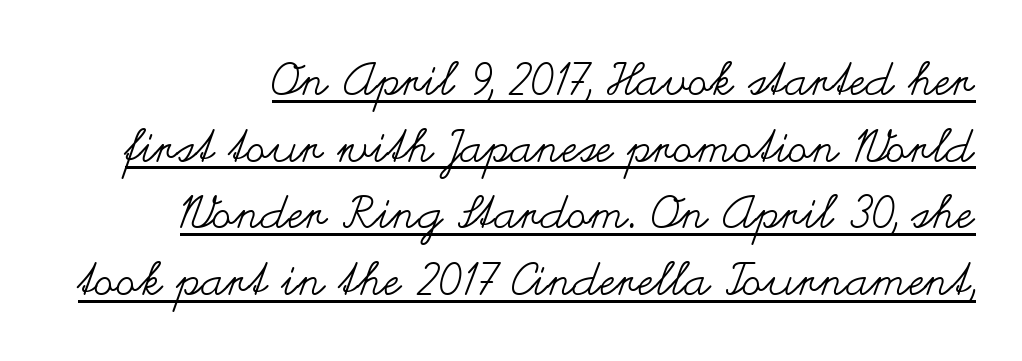
Default kerning and tracking; the words read as compact shapes. Descenders here cross a horizontal rule under the line. Is there much room between lines? A standard amount, neither cramped nor airy. Weight class: somewhere from thin through regular. The rendering uses natural spacing where letterforms have individual widths.
